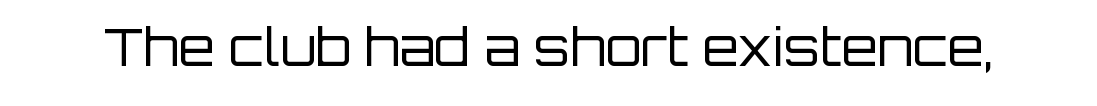
The image shows 52 px regular-weight sans-serif type, upright; set normal letter spacing, not underlined; low stroke contrast and a large x-height.
